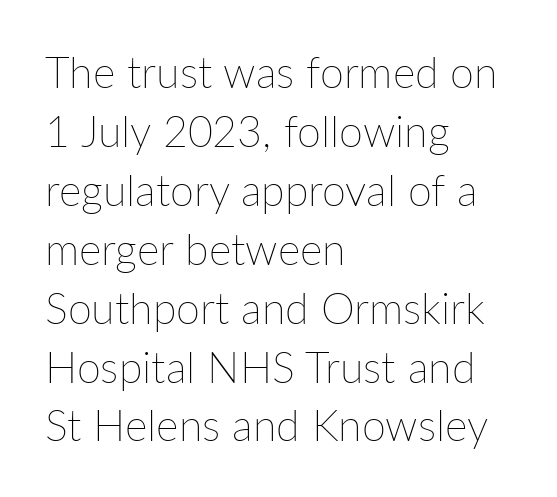
Q: Is the text bold? A: No.
Q: Is the text italic (slanted)? A: No, it is upright.
Q: Is the text underlined? A: No.
Q: How is the paragraph aligned? A: Left-aligned.
Q: Is the spacing between letters normal or unusually wide? A: Normal.
Q: Is the spacing between lines tight, normal or loose? A: Normal.
Q: Width (condensed, normal, or wide)? A: Normal.
Q: Stroke contrast? A: Low.
Q: x-height? A: Medium.
Q: Monospaced? A: No.
